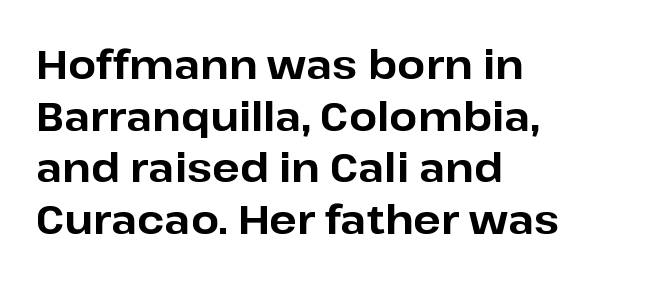
{"serif": "no", "italic": "no", "bold": "yes", "weight": "bold", "width": "normal", "stroke_contrast": "low", "x_height": "medium", "monospaced": "no", "underline": "no", "align": "left", "line_spacing": "normal", "line_spacing_ratio": 1.29, "letter_spacing": "normal", "letter_spacing_em": 0.0, "glyph_px": 40}
